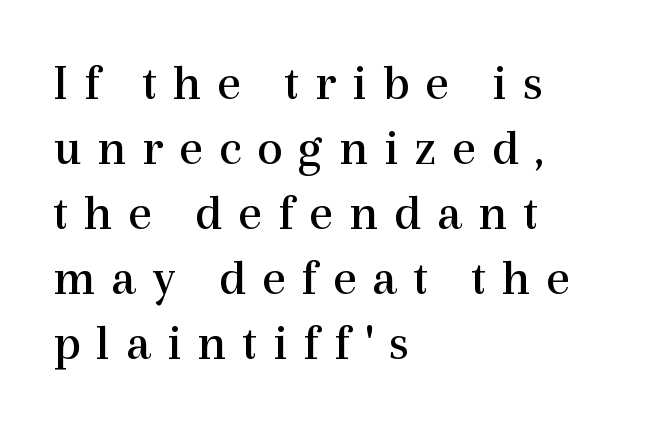
Q: Is the text bold? A: No.
Q: Is the text italic (slanted)? A: No, it is upright.
Q: Is the typeface a serif or a sans-serif typeface? A: Serif.
Q: Is the text underlined? A: No.
Q: How is the paragraph aligned? A: Left-aligned.
Q: Is the spacing between letters normal or unusually wide? A: Unusually wide.
Q: Is the spacing between lines tight, normal or loose? A: Normal.
Q: Width (condensed, normal, or wide)? A: Normal.
Q: x-height? A: Medium.
Q: Monospaced? A: No.
